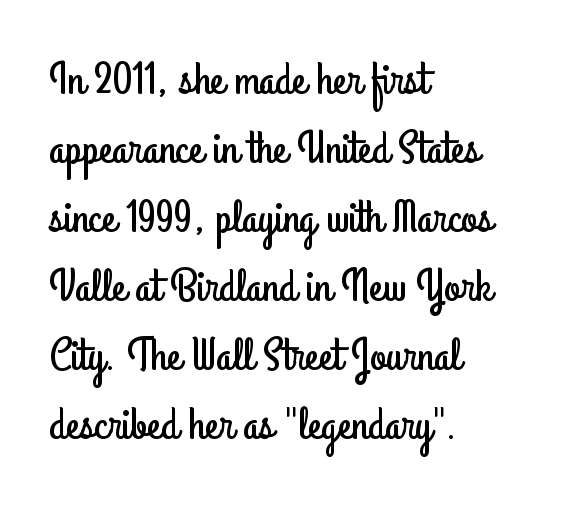
Q: Is the typeface a serif or a sans-serif typeface? A: Sans-serif.
Q: Is the text underlined? A: No.
Q: How is the paragraph aligned? A: Left-aligned.
Q: Is the spacing between letters normal or unusually wide? A: Normal.
Q: Is the spacing between lines tight, normal or loose? A: Normal.
Q: Width (condensed, normal, or wide)? A: Condensed.
Q: Stroke contrast? A: Low.
Q: x-height? A: Small.
Q: Monospaced? A: No.
